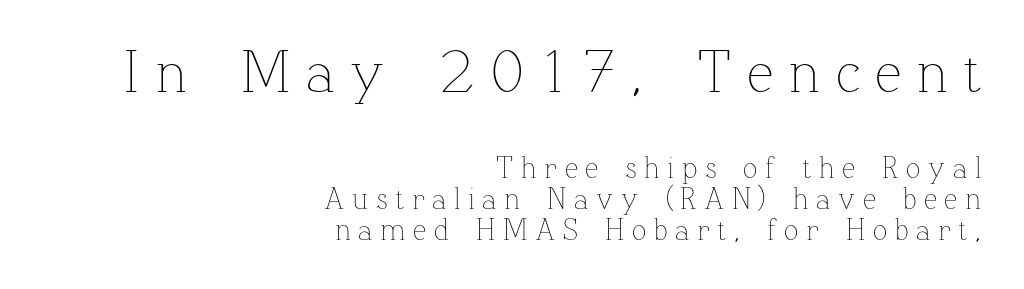
Has an underline been added? It has not. The compositor pushed each line to the right boundary. The face used here appears at its bigger size in the upper chunk. Character widths vary here, with narrow letters taking less room than wide ones.
